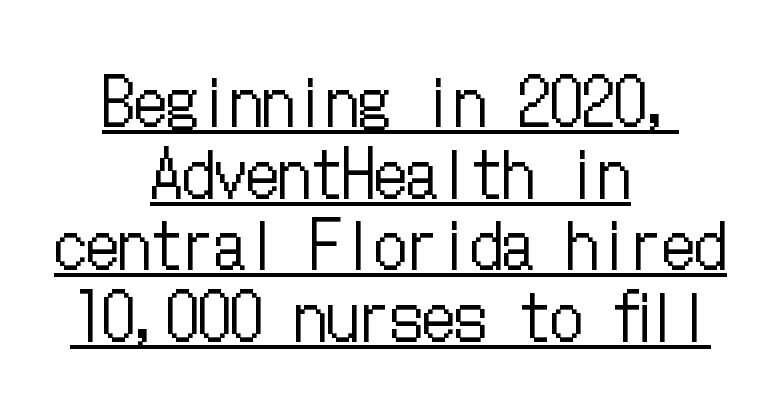
Centered paragraph, ragged on both sides. A light-to-regular cut is what we see here. Horizontal bands of white between lines are thin slivers. Vertical strokes here are truly vertical. There is no visible air inserted between adjacent glyphs. The lettering is marked with a stroke running underneath it.
